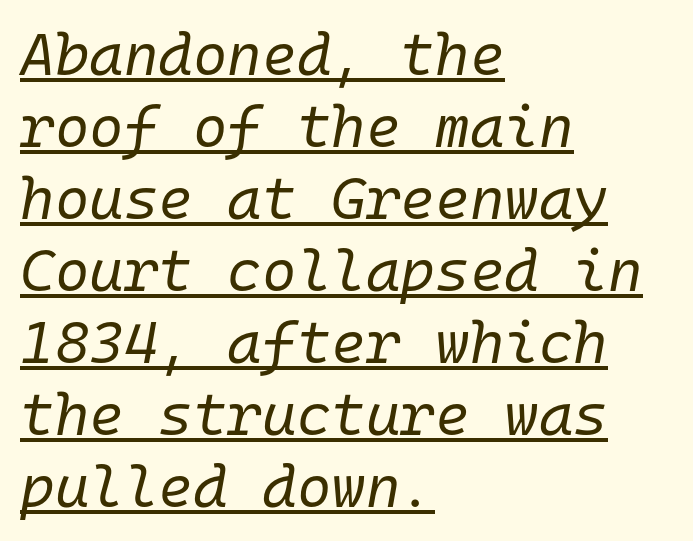
{"italic": "yes", "lean": "right", "slant_degrees": 10, "bold": "no", "weight": "regular", "width": "normal", "stroke_contrast": "low", "x_height": "medium", "monospaced": "yes", "underline": "yes", "align": "left", "line_spacing_ratio": 1.22, "letter_spacing": "normal", "letter_spacing_em": 0.0, "glyph_px": 59}
